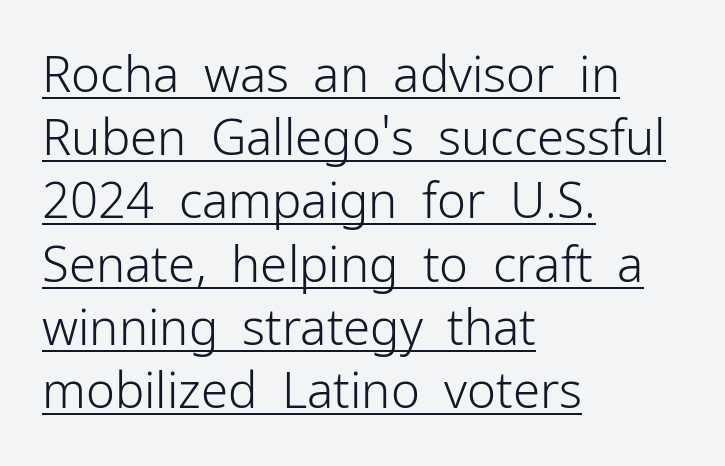
Between one letter and the next there's only the usual sliver of space. The glyphs are accompanied by a horizontal stroke just below them. This is sans-serif lettering, the kind often seen on screens and signage. The vertical gap from one line to the next is medium.
